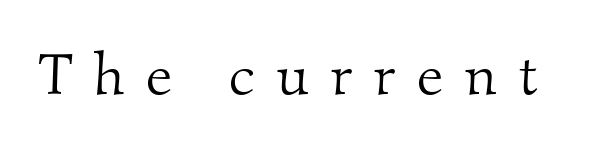
Q: Is the text bold? A: No.
Q: Is the typeface a serif or a sans-serif typeface? A: Serif.
Q: Is the text underlined? A: No.
Q: Is the spacing between letters normal or unusually wide? A: Unusually wide.
Q: Width (condensed, normal, or wide)? A: Normal.
Q: Stroke contrast? A: Medium.
Q: x-height? A: Small.
Q: Monospaced? A: No.
